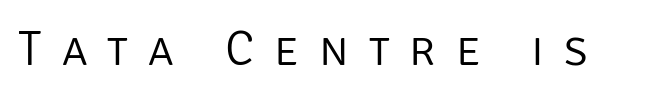
These lines are rendered in a variable-pitch font. Look at the tracking — it's clearly loosened, letters drifting apart. Nope, not italic — everything's standing straight. The glyphs are unaccompanied by any horizontal stroke below them. Observe the absence of serifs on each vertical stroke in this sample. Weight class: somewhere from thin through regular.
